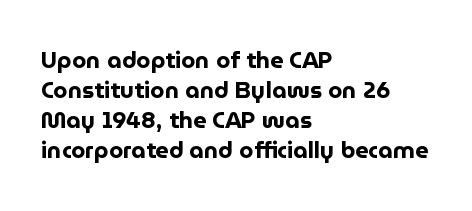
Q: Is the text bold? A: Yes.
Q: Is the text italic (slanted)? A: No, it is upright.
Q: Is the text underlined? A: No.
Q: How is the paragraph aligned? A: Left-aligned.
Q: Is the spacing between letters normal or unusually wide? A: Normal.
Q: Is the spacing between lines tight, normal or loose? A: Normal.
